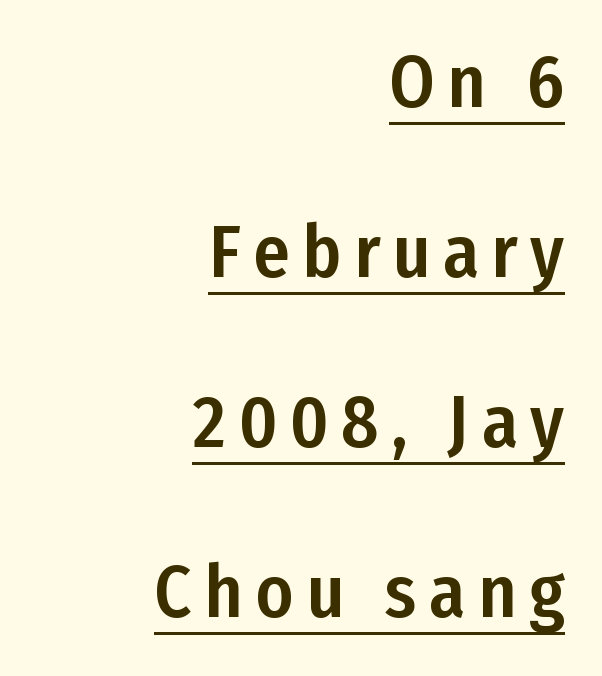
The image shows 73 px condensed sans-serif type, upright; set right-aligned, loose line spacing (2.33x), underlined; low stroke contrast and a medium x-height.
